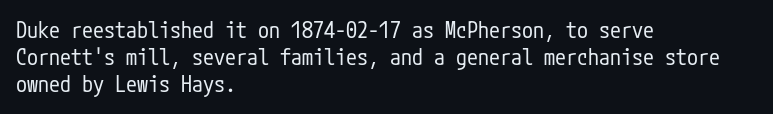
The image shows 22 px text type, upright; set left-aligned, line spacing 1.22x, normal letter spacing, not underlined.
